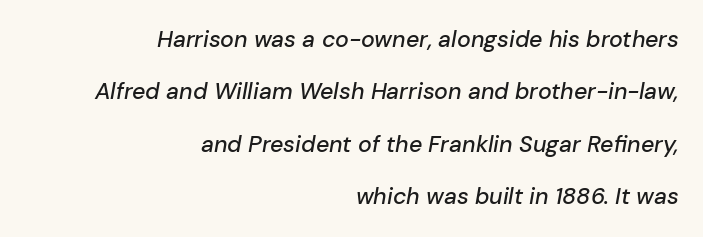
The image shows 23 px text type, italic (leaning right); set right-aligned, loose line spacing (2.28x), normal letter spacing, not underlined.
